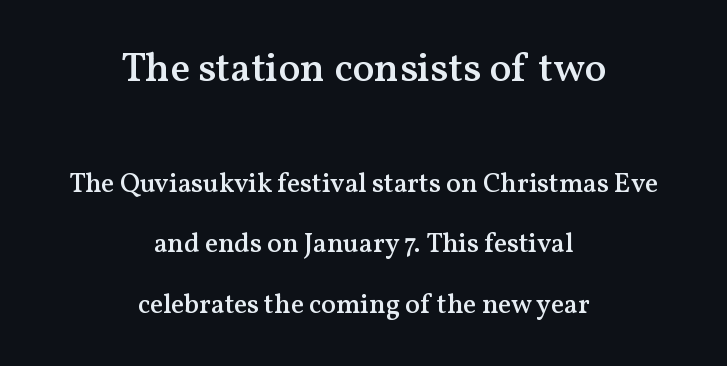
{"serif": "yes", "italic": "no", "bold": "semi", "weight": "semibold", "width": "normal", "stroke_contrast": "medium", "x_height": "medium", "monospaced": "no", "underline": "no", "align": "center", "line_spacing": "loose", "line_spacing_ratio": 2.24, "letter_spacing": "normal", "letter_spacing_em": 0.0, "larger_block": "first", "size_ratio": 1.52, "glyph_px": 41}
